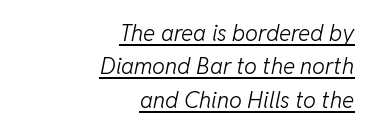
An italicized treatment has been applied to the whole sample. Horizontally, the lines are justified to the trailing edge only. No extra ink here — the face is not bold. The tracking reads as untouched default to a designer's eye. Glance below the letters and you will spot a drawn line. Summary of vertical rhythm: regular, with standard interline spacing.
